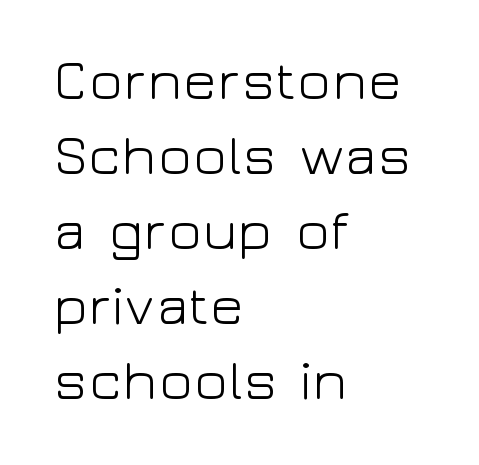
The letters sit at their default tracking, neither squeezed nor spread. Bare-footed words on every line. Compared with typical paragraphs, the rows here are spaced about the same. Typeset ragged right — the left edge is the straight one. You could not count columns in this text — the font is proportionally spaced. These glyphs show unthickened strokes, regular width or finer.
